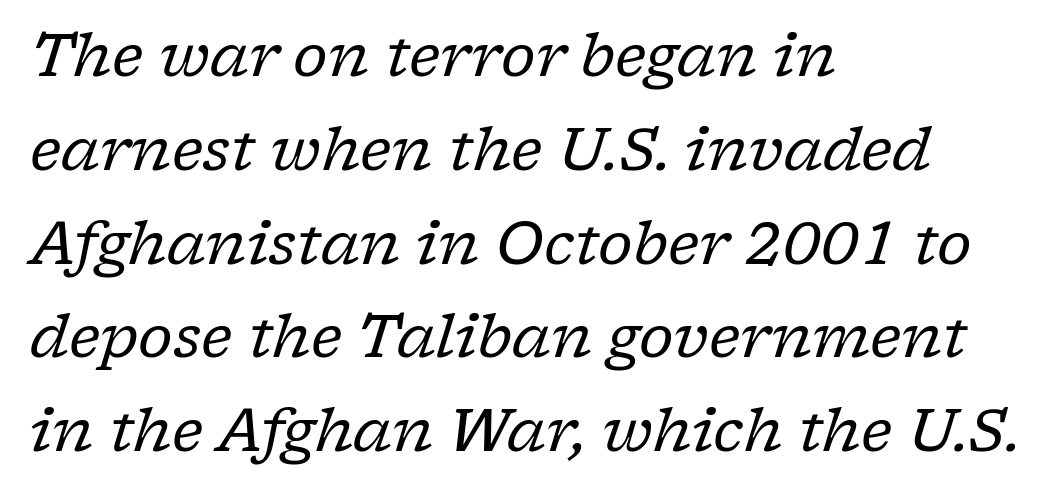
{"serif": "yes", "italic": "yes", "lean": "right", "slant_degrees": 17, "bold": "no", "weight": "regular", "width": "normal", "stroke_contrast": "low", "x_height": "medium", "monospaced": "no", "underline": "no", "align": "left", "line_spacing": "normal", "line_spacing_ratio": 1.59, "letter_spacing": "normal", "letter_spacing_em": 0.0, "glyph_px": 59}
